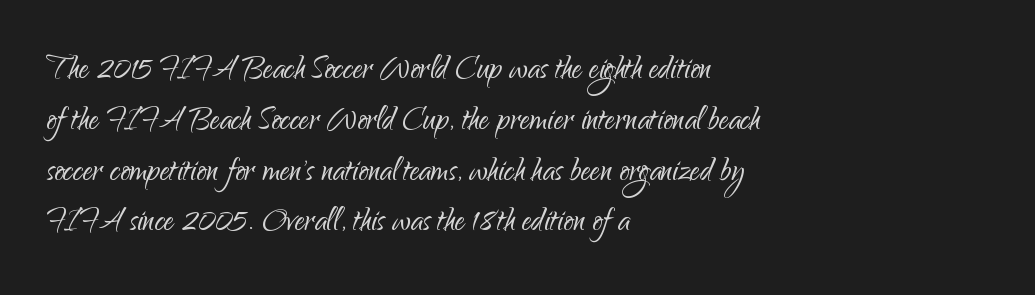
The image shows 40 px light sans-serif type; set left-aligned, normal line spacing (1.27x), normal letter spacing, not underlined; low stroke contrast and a small x-height.
